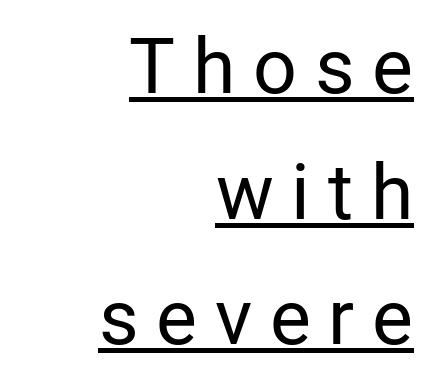
Q: Is the text bold? A: No.
Q: Is the text italic (slanted)? A: No, it is upright.
Q: Is the typeface a serif or a sans-serif typeface? A: Sans-serif.
Q: Is the text underlined? A: Yes.
Q: How is the paragraph aligned? A: Right-aligned.
Q: Is the spacing between letters normal or unusually wide? A: Unusually wide.
Q: Is the spacing between lines tight, normal or loose? A: Normal.
Q: Width (condensed, normal, or wide)? A: Normal.
Q: Stroke contrast? A: Low.
Q: x-height? A: Medium.
Q: Monospaced? A: No.
